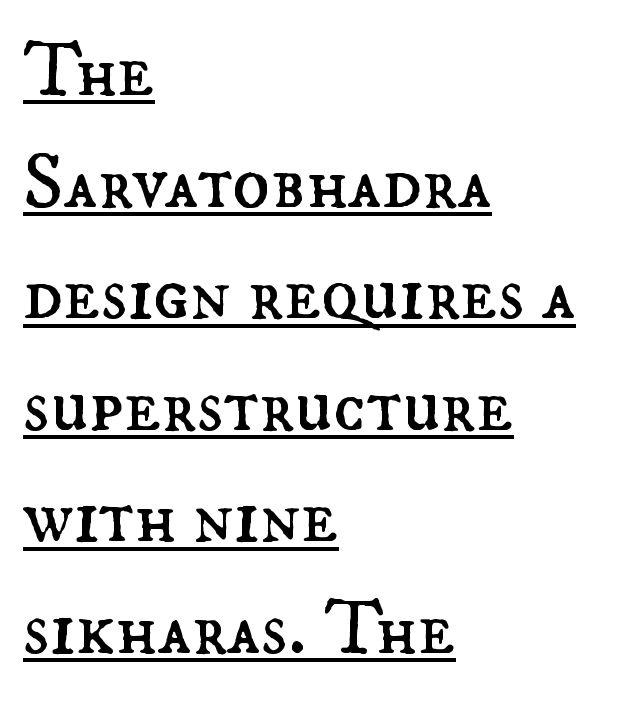
Leftover space on each line is placed entirely after the last word. Beneath each row of characters lies a ruled line. Caption: face not bold, strokes unweighted. You could not count columns in this text — the font is proportionally spaced.
